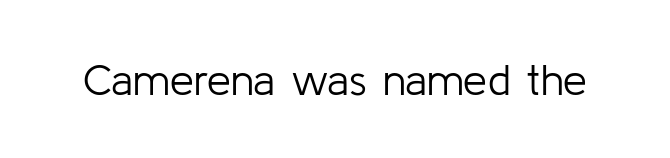
{"serif": "no", "italic": "no", "bold": "no", "weight": "light", "width": "normal", "stroke_contrast": "low", "x_height": "medium", "monospaced": "no", "underline": "no", "letter_spacing": "normal", "letter_spacing_em": 0.0, "glyph_px": 43}
